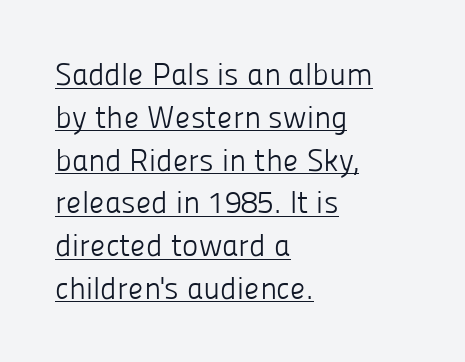
Q: Is the text bold? A: No.
Q: Is the text italic (slanted)? A: No, it is upright.
Q: Is the typeface a serif or a sans-serif typeface? A: Sans-serif.
Q: Is the text underlined? A: Yes.
Q: How is the paragraph aligned? A: Left-aligned.
Q: Is the spacing between letters normal or unusually wide? A: Normal.
Q: Is the spacing between lines tight, normal or loose? A: Normal.
Q: Width (condensed, normal, or wide)? A: Normal.
Q: Stroke contrast? A: Low.
Q: x-height? A: Medium.
Q: Monospaced? A: No.
